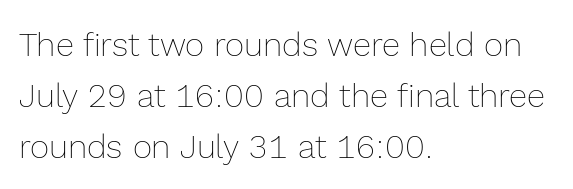
The image shows 33 px thin type, upright; set left-aligned, normal line spacing (1.54x), normal letter spacing, not underlined; a medium x-height.
